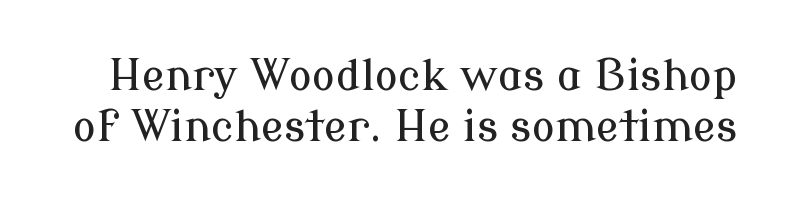
{"serif": "yes", "italic": "no", "width": "normal", "stroke_contrast": "low", "x_height": "medium", "monospaced": "no", "underline": "no", "line_spacing_ratio": 1.18, "letter_spacing": "normal", "letter_spacing_em": 0.0, "glyph_px": 43}
